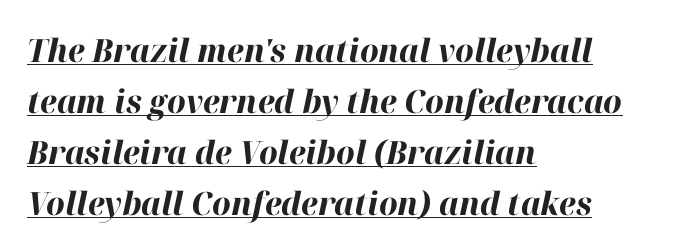
{"italic": "yes", "lean": "right", "slant_degrees": 12, "bold": "yes", "weight": "bold", "width": "normal", "stroke_contrast": "high", "x_height": "medium", "monospaced": "no", "underline": "yes", "align": "left", "line_spacing": "normal", "line_spacing_ratio": 1.59, "letter_spacing": "normal", "letter_spacing_em": 0.0, "glyph_px": 32}
